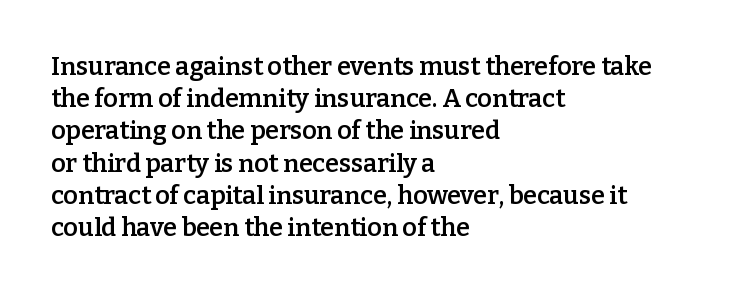
The image shows 25 px text type, upright; set left-aligned, normal line spacing (1.29x), normal letter spacing, not underlined.
